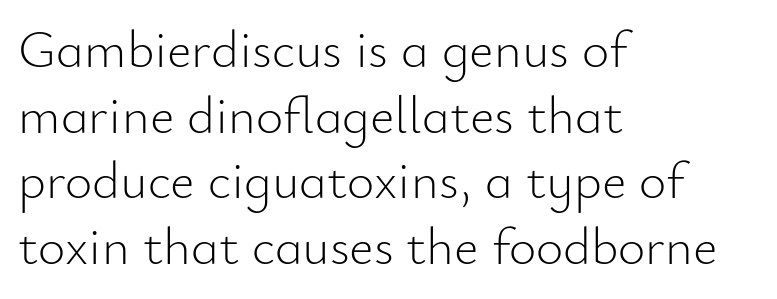
Here the glyphs are tracked normally, forming tight word shapes. Letterform terminals end flat and unadorned throughout the passage. Looks like regular typesetting: each glyph gets only the width it needs. The string is rendered with underlining switched off. These glyphs show unthickened strokes, regular width or finer. The lettering stays uniformly vertical, giving the passage a roman look.
